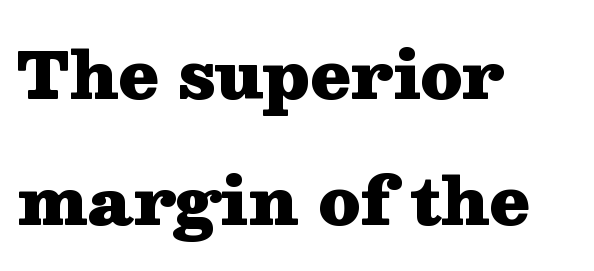
Q: Is the text bold? A: Yes.
Q: Is the text italic (slanted)? A: No, it is upright.
Q: Is the typeface a serif or a sans-serif typeface? A: Serif.
Q: Is the text underlined? A: No.
Q: How is the paragraph aligned? A: Left-aligned.
Q: Is the spacing between letters normal or unusually wide? A: Normal.
Q: Is the spacing between lines tight, normal or loose? A: Loose.
Q: Width (condensed, normal, or wide)? A: Wide.
Q: Stroke contrast? A: Medium.
Q: x-height? A: Medium.
Q: Monospaced? A: No.
